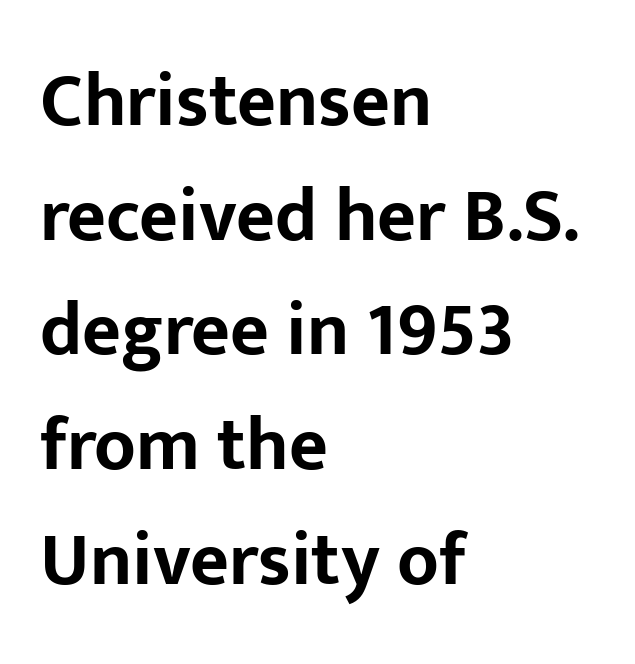
The image shows 75 px bold sans-serif type, upright; set left-aligned, normal line spacing (1.53x), normal letter spacing, not underlined; low stroke contrast and a medium x-height.
